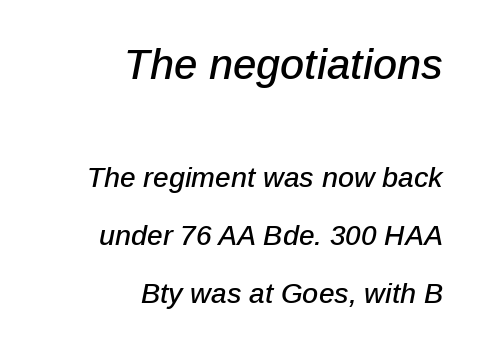
The image shows 42 px text type, italic (leaning right); set right-aligned, loose line spacing (2.08x), normal letter spacing, not underlined; the first (top) block is 1.5x larger; low stroke contrast and a medium x-height.
